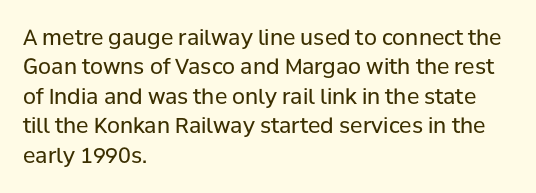
A clean baseline with only descenders dipping below it. If you drew a line through each stem, it would be perfectly vertical. Honestly, the row spacing looks completely unremarkable. Is this a heavy cut? Hardly; it is regular or lighter.
